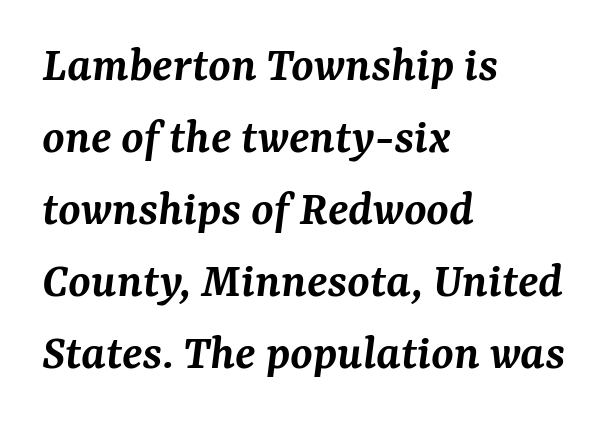
Q: Is the text bold? A: Semi-bold.
Q: Is the text italic (slanted)? A: Yes, it leans right by about 7 degrees.
Q: Is the typeface a serif or a sans-serif typeface? A: Serif.
Q: Is the text underlined? A: No.
Q: How is the paragraph aligned? A: Left-aligned.
Q: Is the spacing between letters normal or unusually wide? A: Normal.
Q: Is the spacing between lines tight, normal or loose? A: Normal.
Q: Width (condensed, normal, or wide)? A: Normal.
Q: Stroke contrast? A: Medium.
Q: x-height? A: Medium.
Q: Monospaced? A: No.
